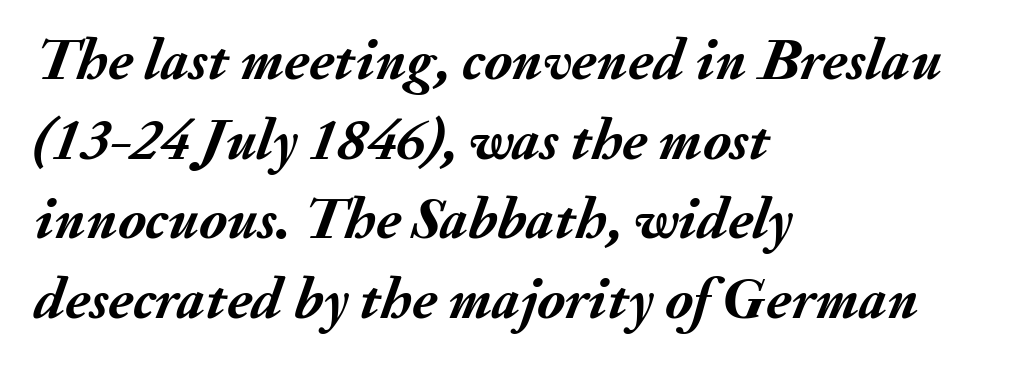
Q: Is the text bold? A: Yes.
Q: Is the text italic (slanted)? A: Yes, it leans right by about 20 degrees.
Q: Is the text underlined? A: No.
Q: How is the paragraph aligned? A: Left-aligned.
Q: Is the spacing between letters normal or unusually wide? A: Normal.
Q: Is the spacing between lines tight, normal or loose? A: Normal.
Q: Width (condensed, normal, or wide)? A: Normal.
Q: Stroke contrast? A: Medium.
Q: x-height? A: Small.
Q: Monospaced? A: No.
